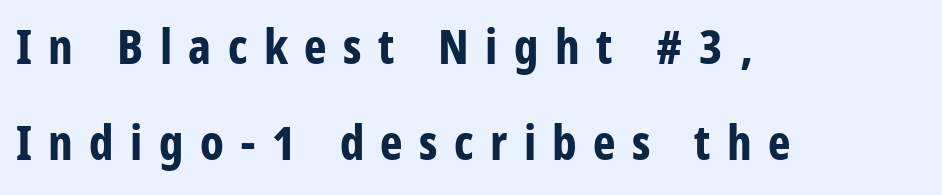
The passage shown is emphatically bold. The specimen omits any rule beneath the text block's lines. Airy leading. These lines are rendered in a variable-pitch font. Nope, not italic — everything's standing straight.
